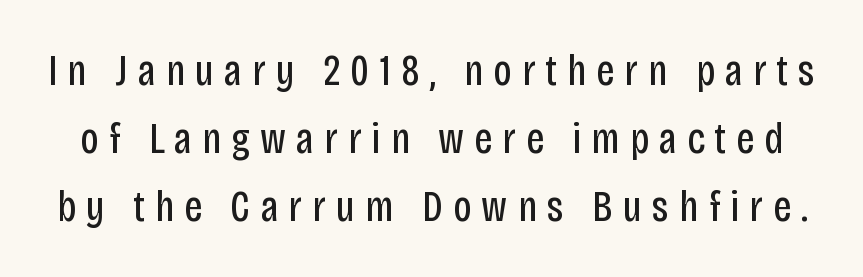
The image shows 44 px regular-weight, condensed sans-serif type, upright; set normal line spacing (1.54x), unusually wide letter spacing (+0.23 em), not underlined; low stroke contrast and a large x-height.
